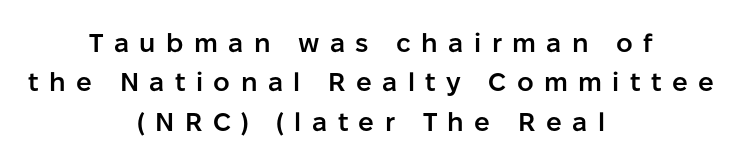
The image shows 26 px text type, upright; set centered, normal line spacing (1.51x), unusually wide letter spacing (+0.4 em), not underlined.
